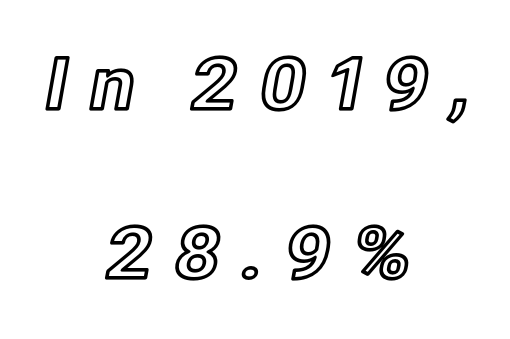
Note the varied advance widths — an 'i' is clearly narrower than an 'm'. Each line is balanced around a shared central axis. The space directly below the letters is spotless. The rendering inserts visible extra space after every character.
